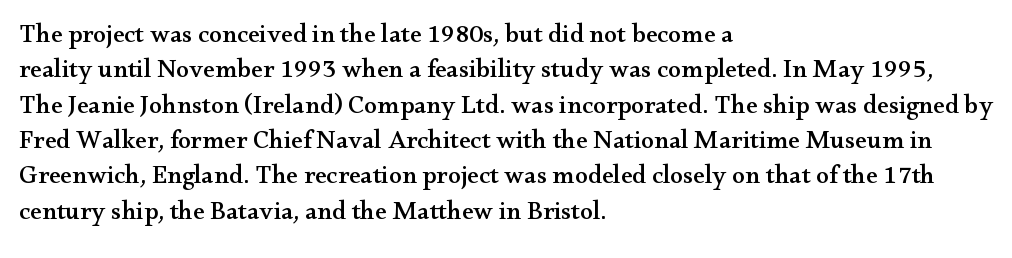
{"italic": "no", "underline": "no", "align": "left", "line_spacing": "normal", "line_spacing_ratio": 1.36, "letter_spacing": "normal", "letter_spacing_em": 0.0, "glyph_px": 26}
